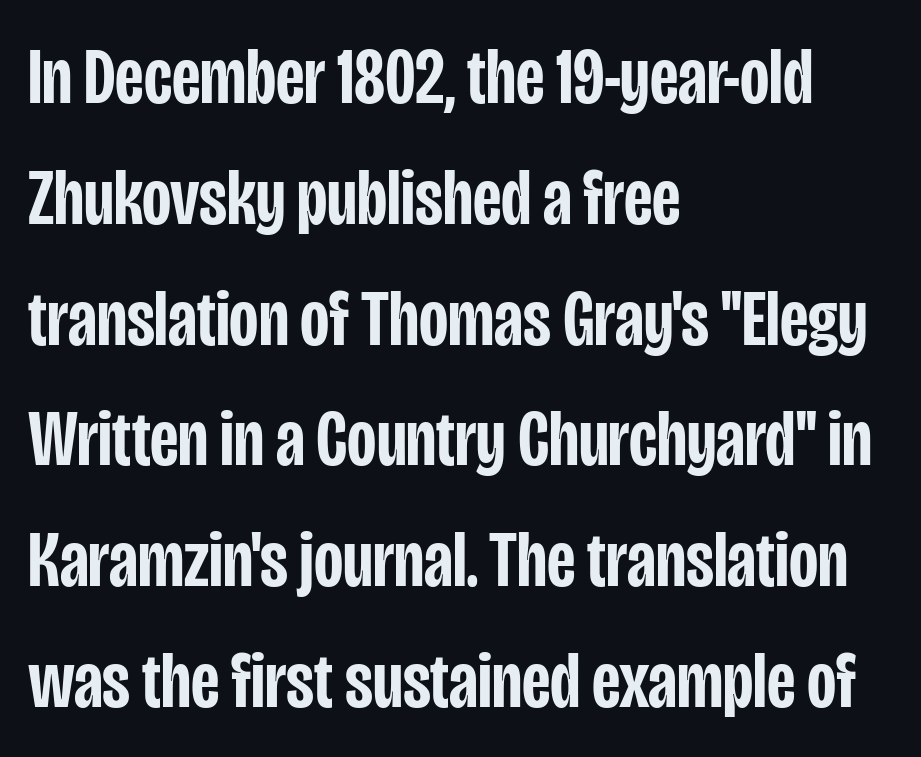
The image shows 80 px semibold, condensed sans-serif type, upright; set left-aligned, normal line spacing (1.51x), normal letter spacing, not underlined; low stroke contrast and a large x-height.
